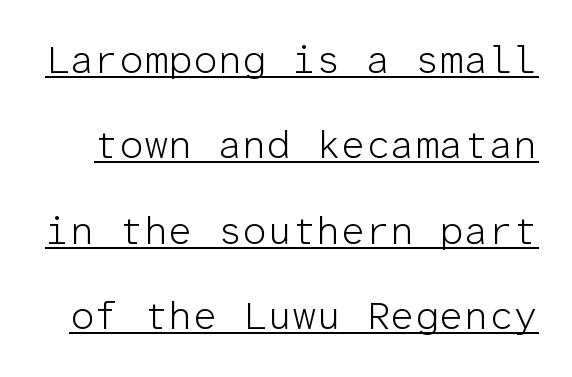
Q: Is the text bold? A: No.
Q: Is the text italic (slanted)? A: No, it is upright.
Q: Is the typeface a serif or a sans-serif typeface? A: Sans-serif.
Q: Is the text underlined? A: Yes.
Q: Is the spacing between letters normal or unusually wide? A: Normal.
Q: Is the spacing between lines tight, normal or loose? A: Loose.
Q: Width (condensed, normal, or wide)? A: Normal.
Q: Stroke contrast? A: Low.
Q: x-height? A: Medium.
Q: Monospaced? A: Yes.
